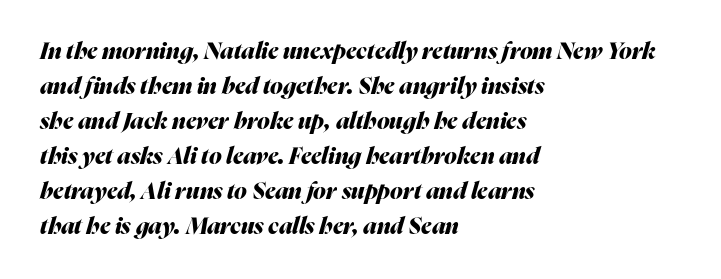
Q: Is the text bold? A: Yes.
Q: Is the text italic (slanted)? A: Yes, it leans right by about 16 degrees.
Q: Is the text underlined? A: No.
Q: How is the paragraph aligned? A: Left-aligned.
Q: Is the spacing between letters normal or unusually wide? A: Normal.
Q: Is the spacing between lines tight, normal or loose? A: Normal.
